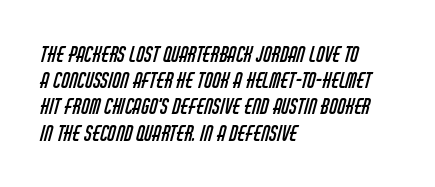
Weight: regular or lighter. One-word summary of the alignment: left. In terms of leading, this rendering sits right in the middle. The horizontal fit of the characters is conventional and even.
